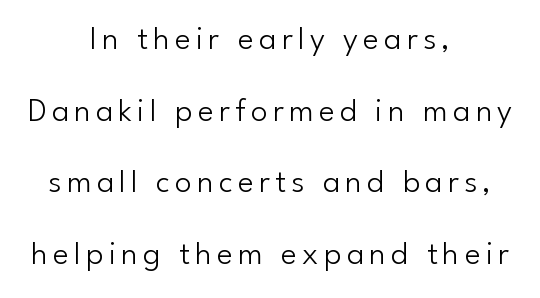
These glyphs show unthickened strokes, regular width or finer. Regarding serifs, this sample does without them. Words float on clear page, feet unadorned. It's the straight-up-and-down kind of type. Quick note: interline space is abundant.
